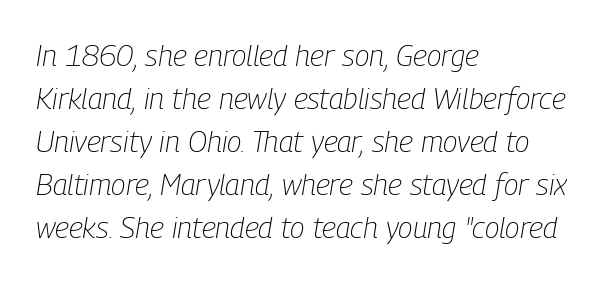
Regular leading. Here the designer chose a conventional face with non-uniform glyph widths. No word sits above an underline. The compositor pushed each line to the left boundary. Caption: standard tracking, unaltered. Is the stroke heavy? The answer is a plain regular-or-lighter.
